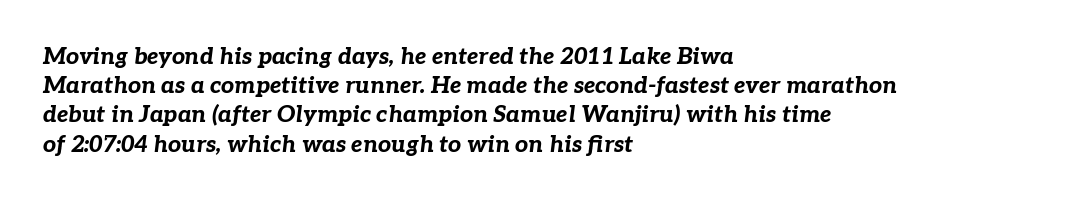
Q: Is the text bold? A: Yes.
Q: Is the text italic (slanted)? A: Yes, it leans right by about 7 degrees.
Q: Is the text underlined? A: No.
Q: How is the paragraph aligned? A: Left-aligned.
Q: Is the spacing between letters normal or unusually wide? A: Normal.
Q: Is the spacing between lines tight, normal or loose? A: Normal.
